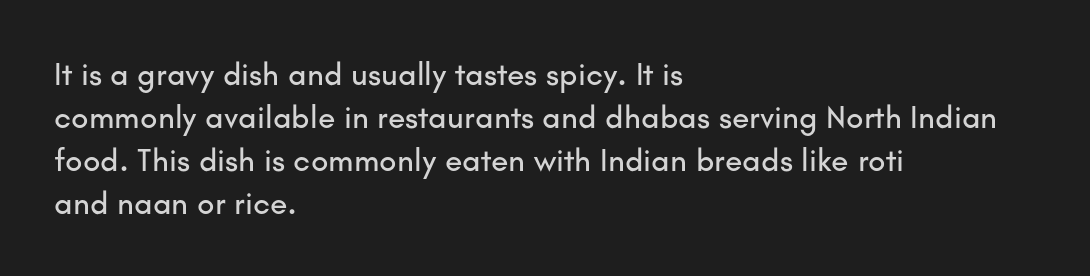
{"serif": "no", "italic": "no", "width": "normal", "stroke_contrast": "low", "x_height": "small", "monospaced": "no", "underline": "no", "align": "left", "line_spacing": "normal", "line_spacing_ratio": 1.34, "letter_spacing": "normal", "letter_spacing_em": 0.0, "glyph_px": 32}
